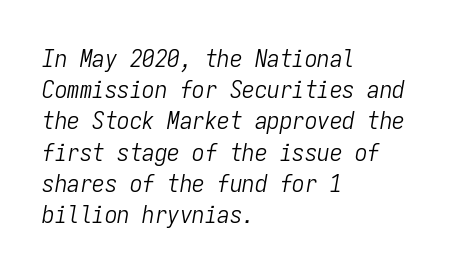
{"italic": "yes", "lean": "right", "slant_degrees": 9, "bold": "no", "underline": "no", "align": "left", "line_spacing": "normal", "line_spacing_ratio": 1.25, "letter_spacing": "normal", "letter_spacing_em": 0.0, "glyph_px": 25}
